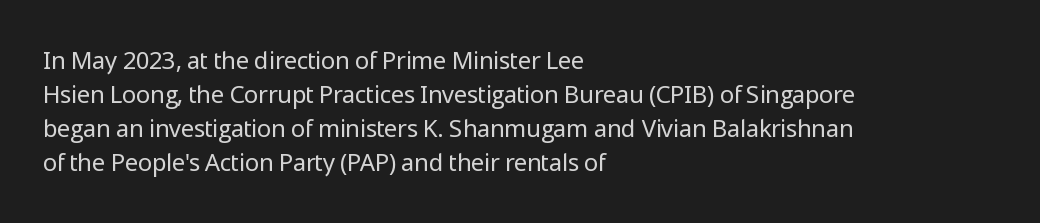
Just letters on the line, the space beneath them empty. The lines sit at an ordinary, default distance from one another. Reading down the block, your eye returns to a fixed left position each line. Think standard paragraph weight, or any step lighter than that.
